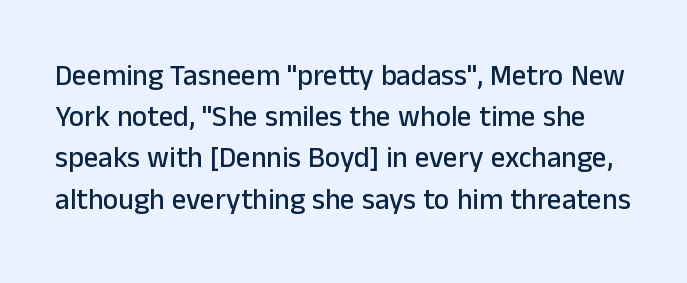
{"serif": "no", "italic": "no", "width": "normal", "stroke_contrast": "low", "x_height": "medium", "monospaced": "no", "underline": "no", "line_spacing": "normal", "line_spacing_ratio": 1.42, "letter_spacing": "normal", "letter_spacing_em": 0.0, "glyph_px": 29}
